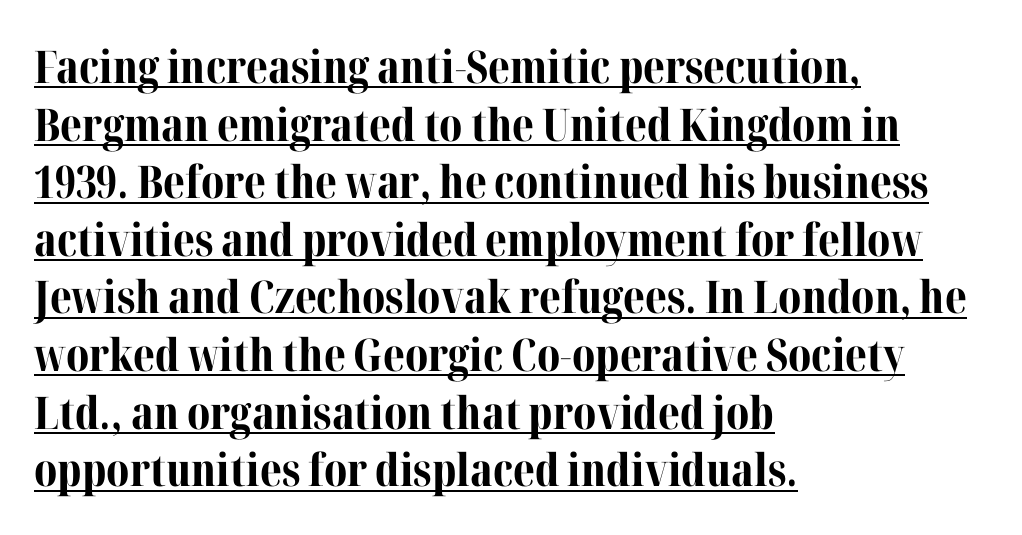
Each line starts at the same left margin while the right side varies. This is the regular roman posture of the typeface. Evenly set lines give the paragraph a standard silhouette. Students, note that the glyphs here touch the page at normal intervals.
